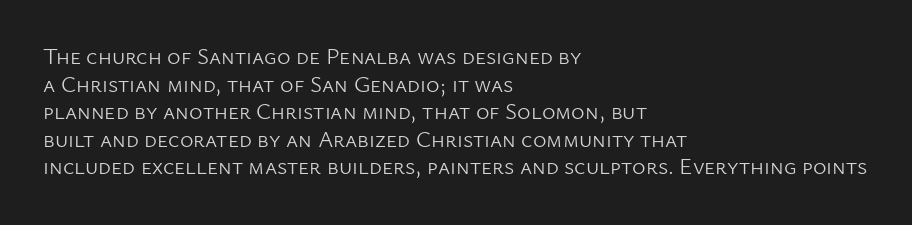
Unlike italic type, these characters show no tilt at all. The string is rendered with underlining switched off. The lines are quadded left. Tracking here is standard; glyphs follow each other at the usual distance. The letters look calm and open, with moderate or lighter stems.
